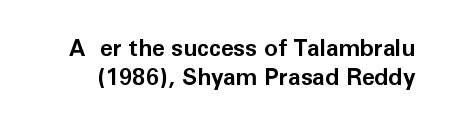
Regarding leading, the lines here are spaced in the standard way. Set as a true bold cut, around the 700 mark. Quick note: underline off. This sample uses an upright cut, with every glyph sitting square on the baseline.
